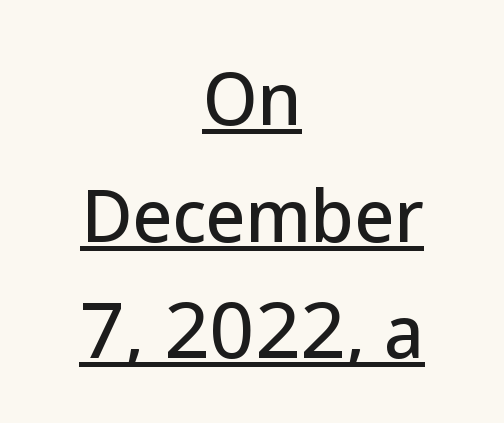
Ordinary non-slanted type is in use. Serif or sans? Sans — the stroke terminals are bare. Summary of vertical rhythm: regular, with standard interline spacing. Horizontally, the lines are justified to the midpoint only. The tracking reads as untouched default to a designer's eye.
